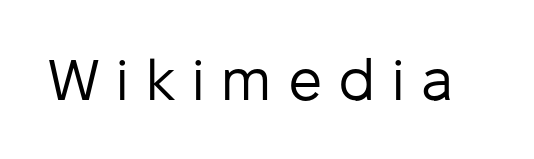
The horizontal fit of the characters is loose and conspicuously gappy. Clear beneath every line of the passage. Is this a sans? Yes — the strokes have no serifs. Weight: in the light-to-regular range.
